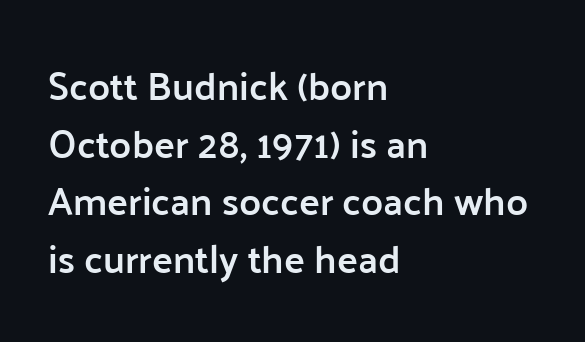
{"serif": "no", "italic": "no", "bold": "semi", "weight": "semibold", "width": "normal", "stroke_contrast": "low", "x_height": "medium", "monospaced": "no", "underline": "no", "align": "left", "line_spacing": "normal", "line_spacing_ratio": 1.48, "letter_spacing": "normal", "letter_spacing_em": 0.0, "glyph_px": 39}
